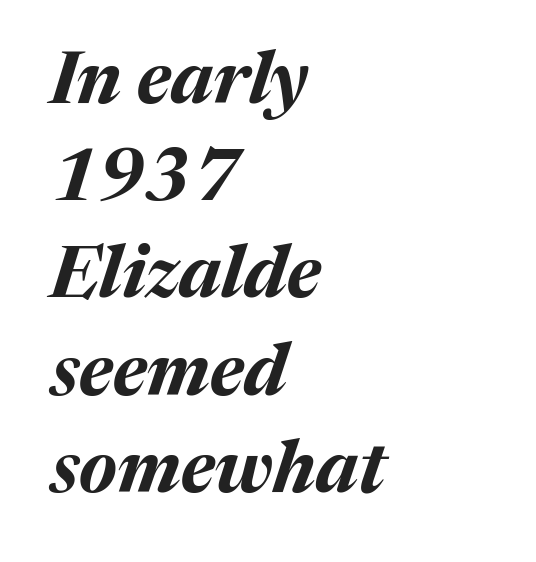
Horizontal bands of white between lines are of average thickness. Which margin do the lines hug? The left one — the right edge is uneven. Is the type bold? Yes — the strokes are clearly thick and heavy. Is the letter spacing exaggerated? No — it looks like the ordinary default.
